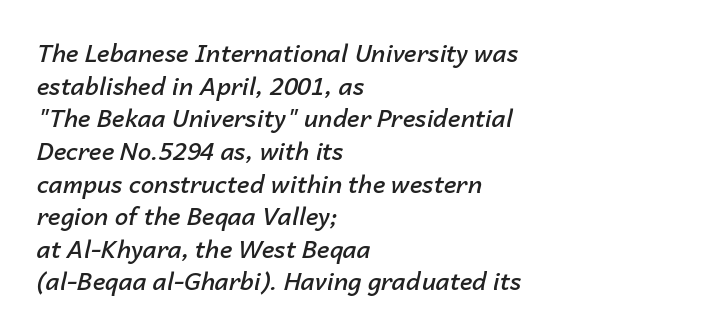
{"italic": "yes", "lean": "right", "slant_degrees": 14, "bold": "semi", "underline": "no", "align": "left", "line_spacing": "normal", "line_spacing_ratio": 1.36, "letter_spacing": "normal", "letter_spacing_em": 0.0, "glyph_px": 24}
